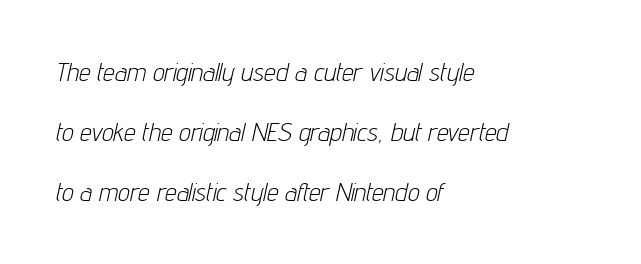
Compared with a centered layout, this one pins lines to the left instead. Glance below the letters and you will spot only blank space. The line texture is even and compact thanks to regular tracking. You could fit nearly another row in the gap between these rows. Is this a heavy cut? Hardly; it is regular or lighter. The rendering applies a slant to the glyphs.
